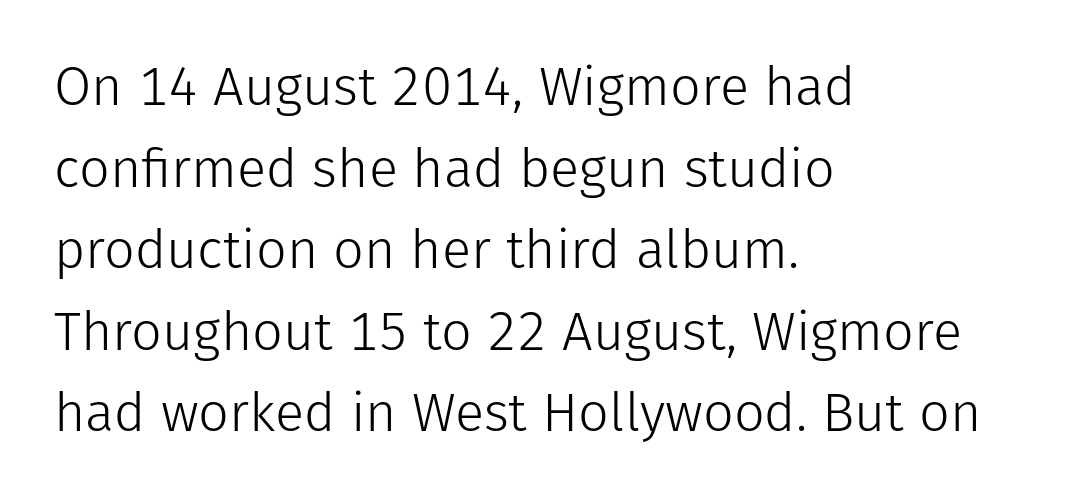
Q: Is the text bold? A: No.
Q: Is the text italic (slanted)? A: No, it is upright.
Q: Is the typeface a serif or a sans-serif typeface? A: Sans-serif.
Q: Is the text underlined? A: No.
Q: How is the paragraph aligned? A: Left-aligned.
Q: Is the spacing between letters normal or unusually wide? A: Normal.
Q: Is the spacing between lines tight, normal or loose? A: Normal.
Q: Width (condensed, normal, or wide)? A: Normal.
Q: Stroke contrast? A: Low.
Q: x-height? A: Medium.
Q: Monospaced? A: No.
